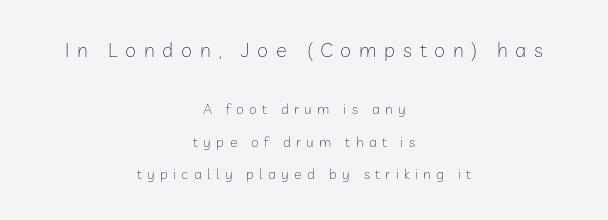
The image shows 20 px text type, upright; set centered, loose line spacing (2.34x), unusually wide letter spacing (+0.39 em), not underlined; the first (top) block is 1.43x larger.
